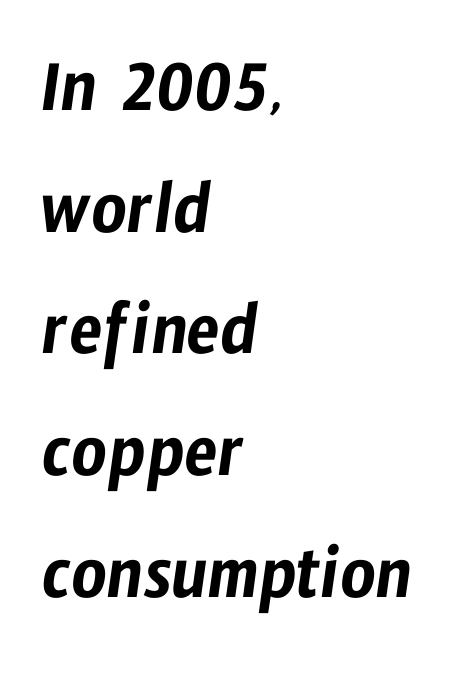
Q: Is the typeface a serif or a sans-serif typeface? A: Sans-serif.
Q: Is the text underlined? A: No.
Q: How is the paragraph aligned? A: Left-aligned.
Q: Is the spacing between letters normal or unusually wide? A: Normal.
Q: Is the spacing between lines tight, normal or loose? A: Normal.
Q: Width (condensed, normal, or wide)? A: Condensed.
Q: Stroke contrast? A: Low.
Q: x-height? A: Medium.
Q: Monospaced? A: No.
